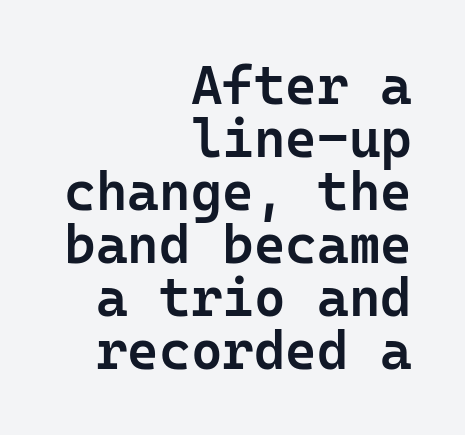
Q: Is the text bold? A: Semi-bold.
Q: Is the text italic (slanted)? A: No, it is upright.
Q: Is the typeface a serif or a sans-serif typeface? A: Sans-serif.
Q: Is the text underlined? A: No.
Q: How is the paragraph aligned? A: Right-aligned.
Q: Is the spacing between letters normal or unusually wide? A: Normal.
Q: Is the spacing between lines tight, normal or loose? A: Tight.
Q: Width (condensed, normal, or wide)? A: Normal.
Q: Stroke contrast? A: Low.
Q: x-height? A: Medium.
Q: Monospaced? A: Yes.
